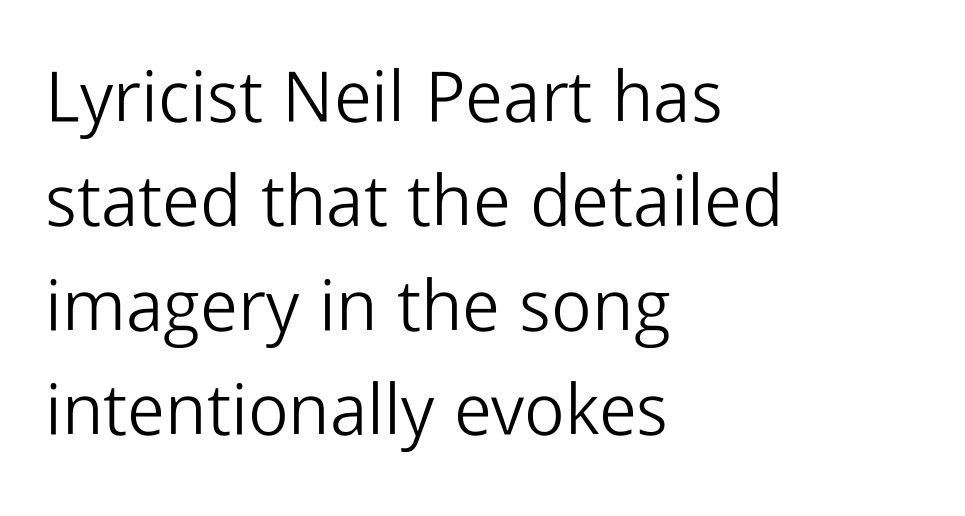
{"serif": "no", "italic": "no", "bold": "no", "weight": "light", "width": "normal", "stroke_contrast": "low", "x_height": "medium", "monospaced": "no", "underline": "no", "align": "left", "line_spacing": "normal", "line_spacing_ratio": 1.47, "letter_spacing": "normal", "letter_spacing_em": 0.0, "glyph_px": 71}
